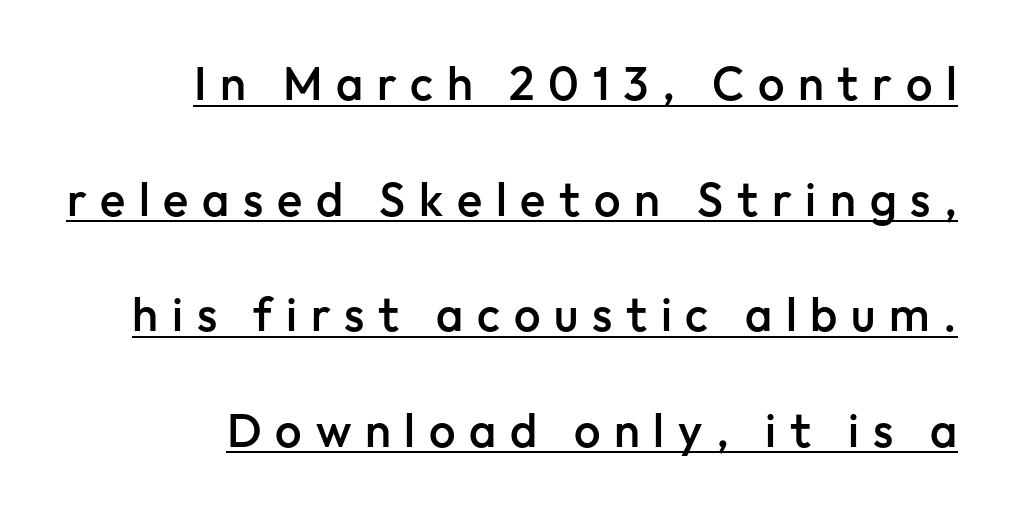
{"serif": "no", "italic": "no", "bold": "semi", "weight": "semibold", "width": "normal", "stroke_contrast": "low", "x_height": "medium", "monospaced": "no", "underline": "yes", "align": "right", "line_spacing": "loose", "line_spacing_ratio": 2.46, "letter_spacing": "wide", "letter_spacing_em": 0.29, "glyph_px": 47}
